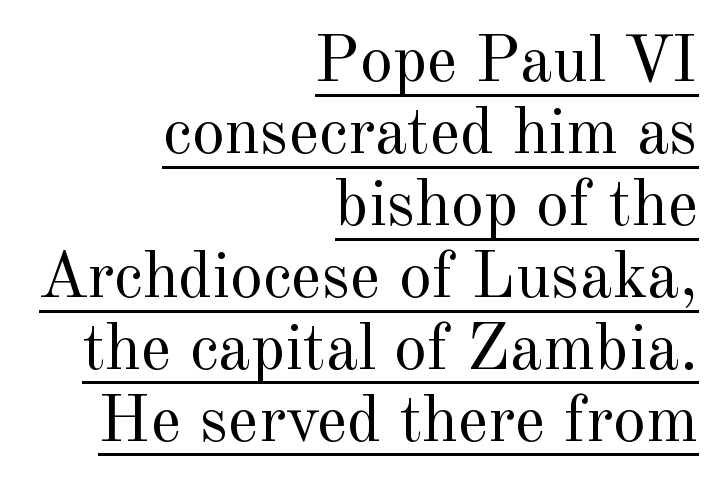
Whoever set this chose condensed vertical rhythm over breathing room. You can tell from the footed stems that serif type was used. Like a heading marked for emphasis, these lines bear an underscore. When letters stand straight like this, we call the style roman or upright. Think standard paragraph weight, or any step lighter than that.
